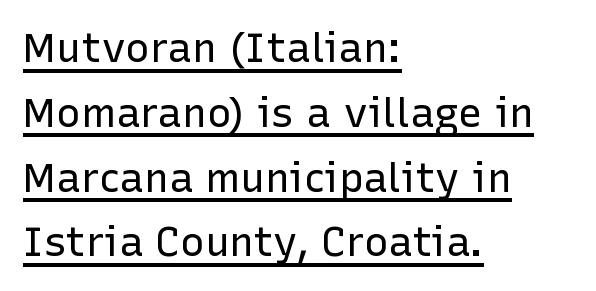
Q: Is the text bold? A: No.
Q: Is the text italic (slanted)? A: No, it is upright.
Q: Is the typeface a serif or a sans-serif typeface? A: Sans-serif.
Q: Is the text underlined? A: Yes.
Q: How is the paragraph aligned? A: Left-aligned.
Q: Is the spacing between letters normal or unusually wide? A: Normal.
Q: Is the spacing between lines tight, normal or loose? A: Normal.
Q: Width (condensed, normal, or wide)? A: Normal.
Q: Stroke contrast? A: Low.
Q: x-height? A: Medium.
Q: Monospaced? A: No.
